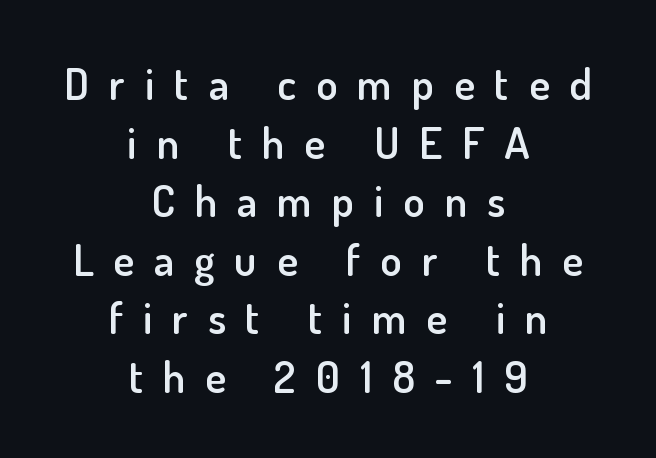
Neither beginnings nor endings align; midpoints do. Unlike a traditional serif, this face leaves its strokes unadorned. Typesetter's note: demi weight, one step under bold. Looks like regular typesetting: each glyph gets only the width it needs. A typesetter would call this heavily tracked-out type.
